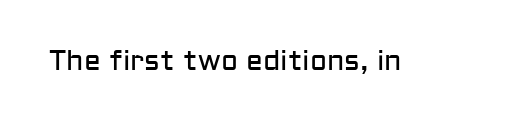
The image shows 28 px regular-weight sans-serif type, upright; set normal letter spacing, not underlined; low stroke contrast and a medium x-height.
